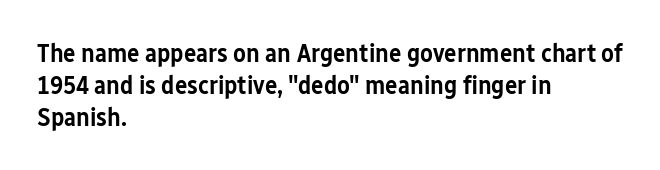
Each row of text sits above clean, open space. In CSS terms this would be text-align: left. Is the type bold? Partly — it's a semibold, heavier than regular but not fully bold. The font's upright variant was chosen for this text. Nothing unusual about the tracking: characters are spaced as the font intends.
